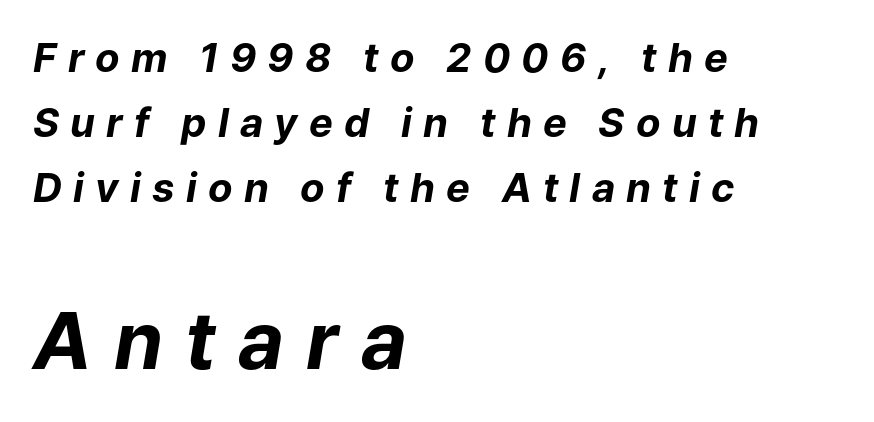
Tracking here is generous; glyphs stand well apart from one another. The lettering tilts uniformly, giving the passage an italic look. If you measured baseline to baseline, you'd find a middling distance. The block sitting lower on the canvas is the one with enlarged characters. Weight: bold.
